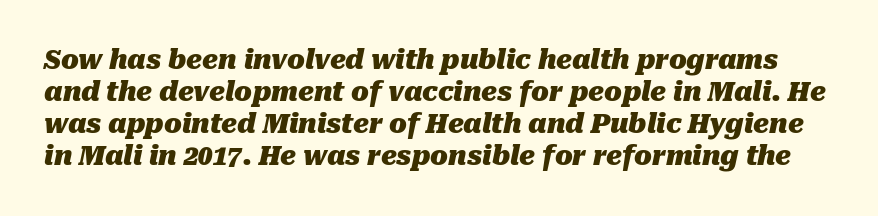
The image shows 26 px bold type, italic (leaning right); set line spacing 1.23x, normal letter spacing, not underlined.
